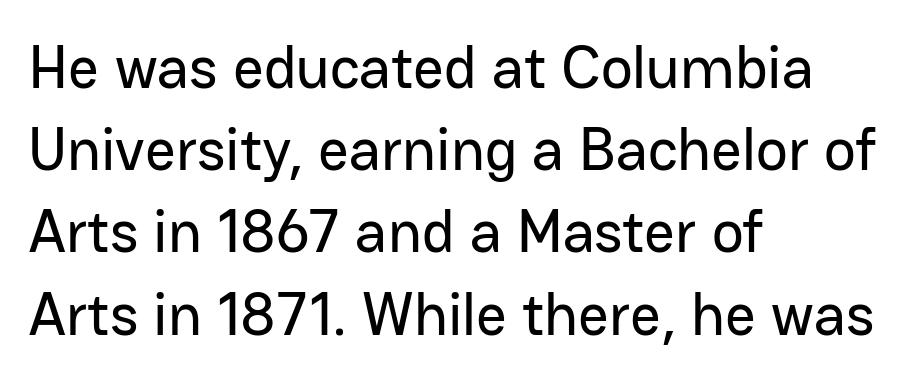
{"serif": "no", "italic": "no", "width": "normal", "stroke_contrast": "low", "x_height": "medium", "monospaced": "no", "underline": "no", "align": "left", "line_spacing": "normal", "line_spacing_ratio": 1.37, "letter_spacing": "normal", "letter_spacing_em": 0.0, "glyph_px": 60}
